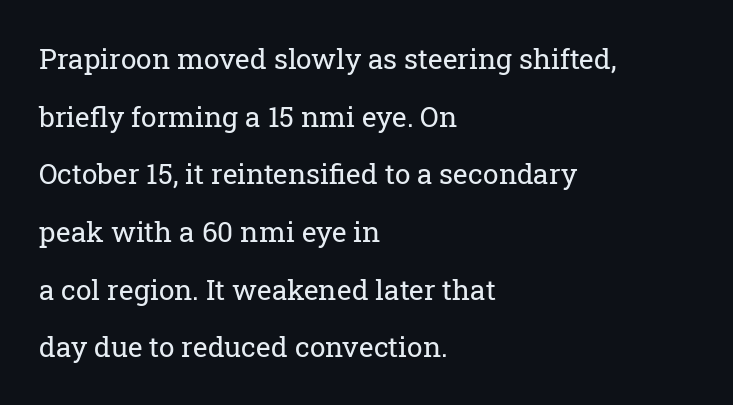
{"serif": "yes", "italic": "no", "bold": "no", "weight": "regular", "width": "normal", "stroke_contrast": "low", "x_height": "medium", "monospaced": "no", "underline": "no", "align": "left", "line_spacing": "loose", "line_spacing_ratio": 2.06, "letter_spacing": "normal", "letter_spacing_em": 0.0, "glyph_px": 28}
